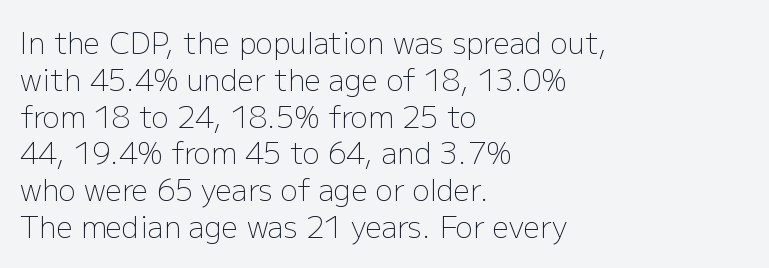
{"serif": "no", "italic": "no", "bold": "no", "weight": "light", "width": "normal", "stroke_contrast": "low", "x_height": "medium", "monospaced": "no", "underline": "no", "align": "left", "line_spacing": "normal", "line_spacing_ratio": 1.27, "letter_spacing": "normal", "letter_spacing_em": 0.0, "glyph_px": 29}
